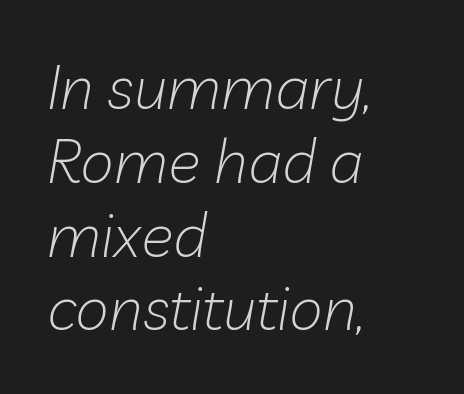
The image shows 61 px light type, italic (leaning right); set left-aligned, line spacing 1.21x, normal letter spacing, not underlined; low stroke contrast and a medium x-height.
